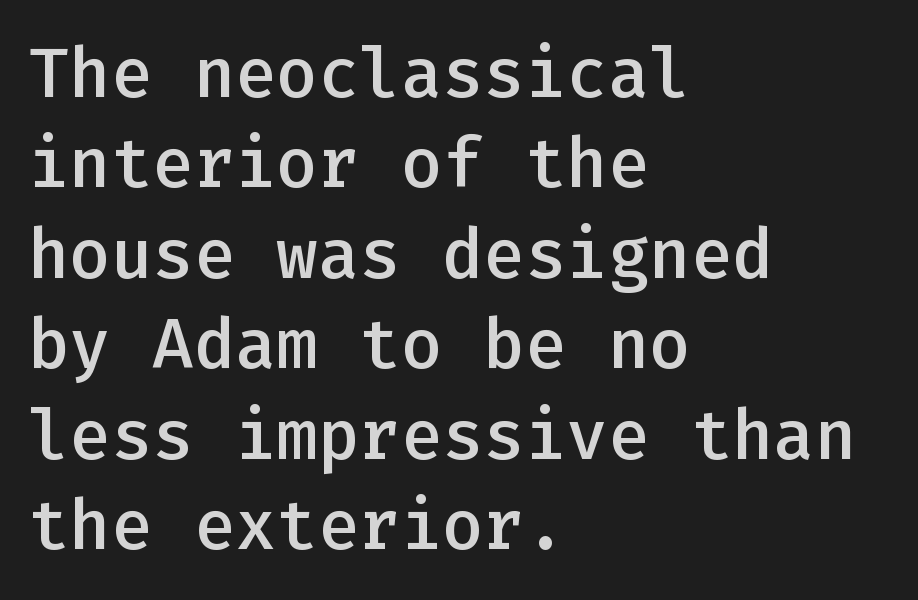
Interline gaps are of average width in this sample. These lines keep a tight, regular rhythm from letter to letter. In terms of weight, the rendering is demibold, just under bold. The foot of each line stays bare and open.
